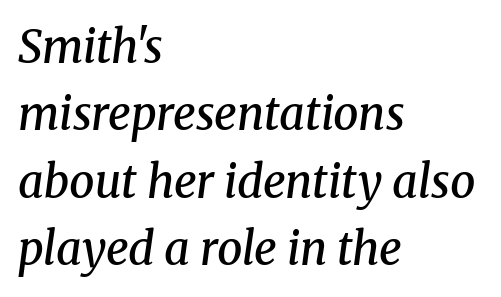
Q: Is the text bold? A: Semi-bold.
Q: Is the text italic (slanted)? A: Yes, it leans right by about 8 degrees.
Q: Is the typeface a serif or a sans-serif typeface? A: Serif.
Q: Is the text underlined? A: No.
Q: How is the paragraph aligned? A: Left-aligned.
Q: Is the spacing between letters normal or unusually wide? A: Normal.
Q: Is the spacing between lines tight, normal or loose? A: Normal.
Q: Width (condensed, normal, or wide)? A: Normal.
Q: Stroke contrast? A: Medium.
Q: x-height? A: Medium.
Q: Monospaced? A: No.
